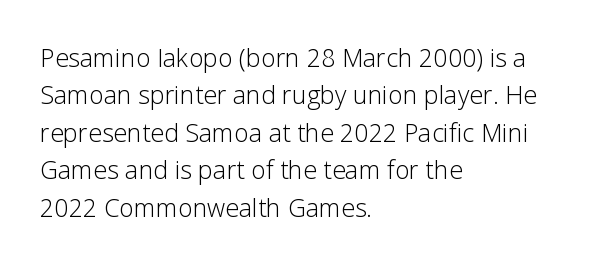
{"italic": "no", "bold": "no", "underline": "no", "align": "left", "line_spacing": "normal", "line_spacing_ratio": 1.5, "letter_spacing": "normal", "letter_spacing_em": 0.0, "glyph_px": 25}
